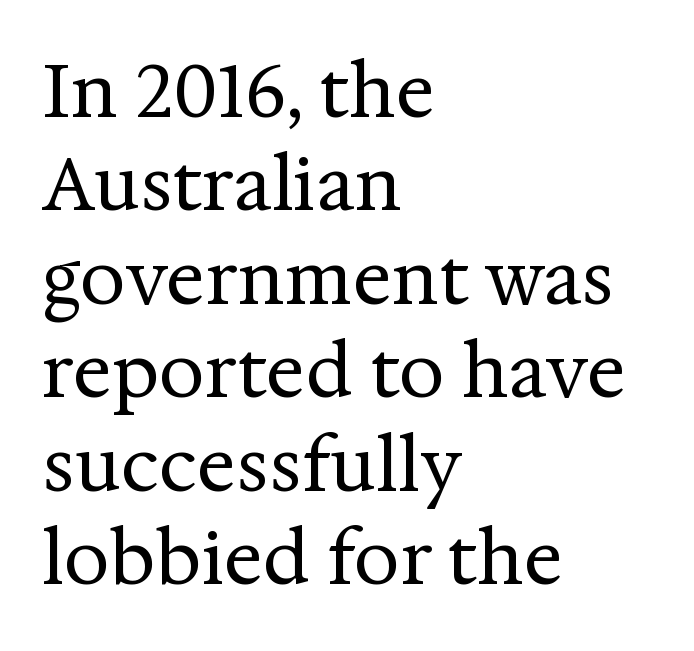
Q: Is the text bold? A: No.
Q: Is the text italic (slanted)? A: No, it is upright.
Q: Is the typeface a serif or a sans-serif typeface? A: Serif.
Q: Is the text underlined? A: No.
Q: How is the paragraph aligned? A: Left-aligned.
Q: Is the spacing between letters normal or unusually wide? A: Normal.
Q: Is the spacing between lines tight, normal or loose? A: Normal.
Q: Width (condensed, normal, or wide)? A: Normal.
Q: Stroke contrast? A: Medium.
Q: x-height? A: Medium.
Q: Monospaced? A: No.
